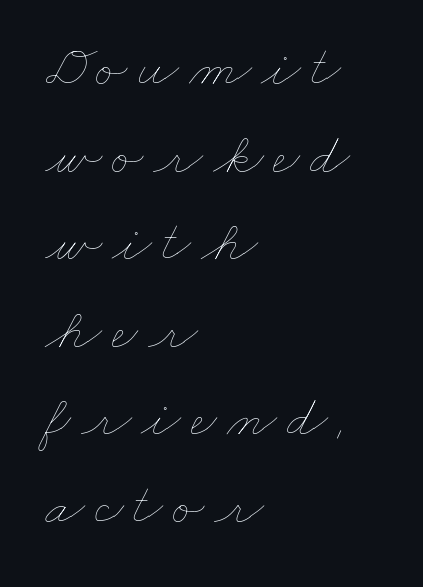
The image shows 58 px thin, wide type; set left-aligned, normal line spacing (1.51x), not underlined; low stroke contrast and a small x-height.
